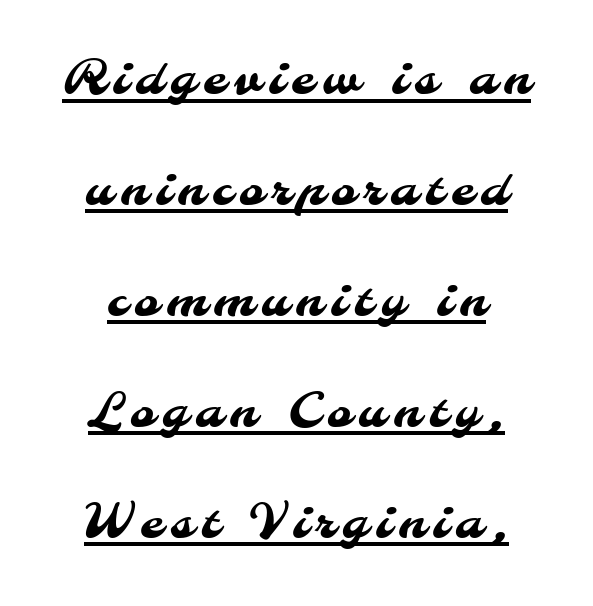
The image shows 47 px sans-serif type; set centered, loose line spacing (2.36x), underlined; medium stroke contrast and a small x-height.
